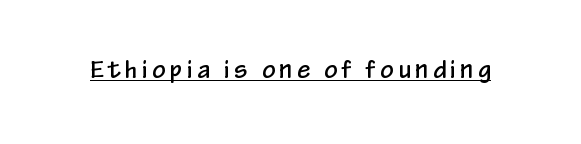
The image shows 23 px text type, upright; set unusually wide letter spacing (+0.2 em), underlined.
